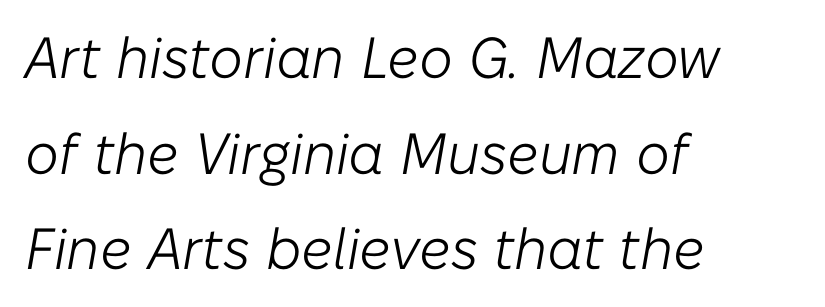
The rendering uses natural spacing where letterforms have individual widths. Is the letter spacing exaggerated? No — it looks like the ordinary default. The passage shown leans; its letterforms are oblique. The designer left line spacing at the default. Line starts are locked; line ends wander.
